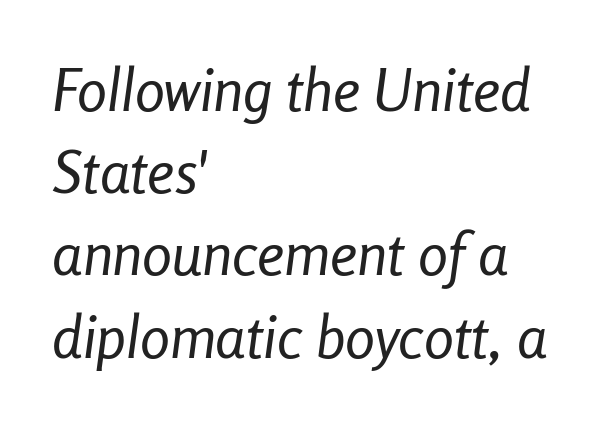
The image shows 60 px regular-weight, condensed type, italic (leaning right); set left-aligned, normal line spacing (1.37x), normal letter spacing, not underlined; low stroke contrast and a medium x-height.
